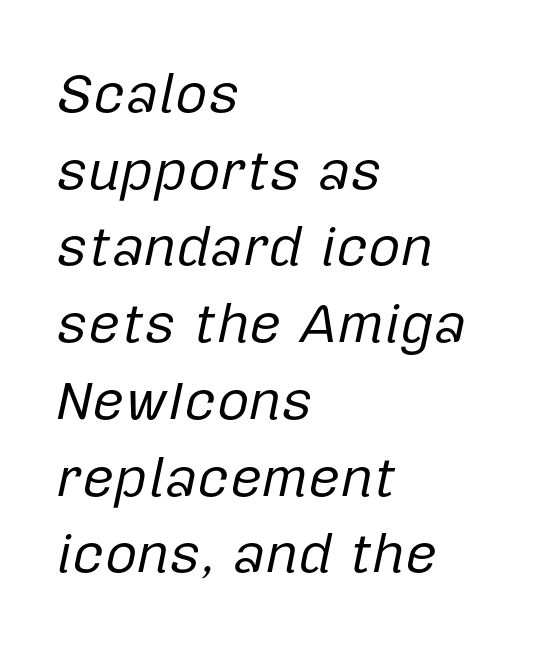
{"italic": "yes", "lean": "right", "slant_degrees": 12, "bold": "no", "weight": "regular", "width": "normal", "stroke_contrast": "low", "x_height": "medium", "monospaced": "no", "underline": "no", "align": "left", "line_spacing": "normal", "line_spacing_ratio": 1.37, "letter_spacing": "normal", "letter_spacing_em": 0.0, "glyph_px": 56}
